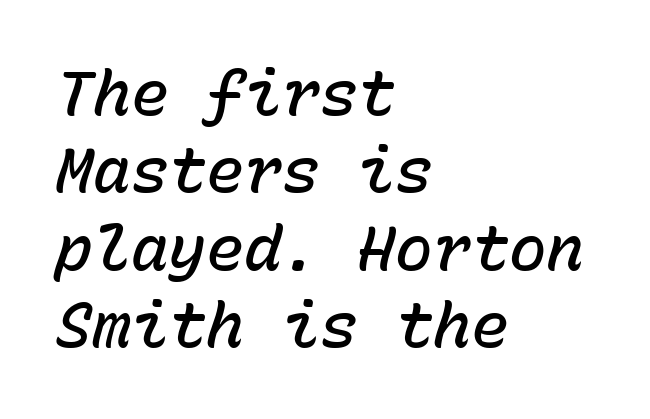
Q: Is the text bold? A: Semi-bold.
Q: Is the text italic (slanted)? A: Yes, it leans right by about 15 degrees.
Q: Is the text underlined? A: No.
Q: How is the paragraph aligned? A: Left-aligned.
Q: Is the spacing between letters normal or unusually wide? A: Normal.
Q: Width (condensed, normal, or wide)? A: Normal.
Q: Stroke contrast? A: Low.
Q: x-height? A: Medium.
Q: Monospaced? A: Yes.
